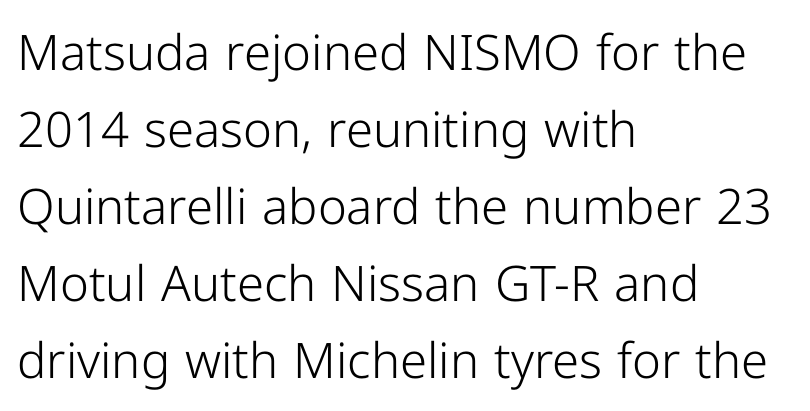
Beneath every word, the page is bare. Reading down the block, your eye returns to a fixed left position each line. Here the designer chose a conventional face with non-uniform glyph widths. This rendering employs a face without finishing strokes, i.e., a sans-serif. The gaps between neighbouring characters are ordinary and unremarkable. Is there any slant? The stems are plumb.
